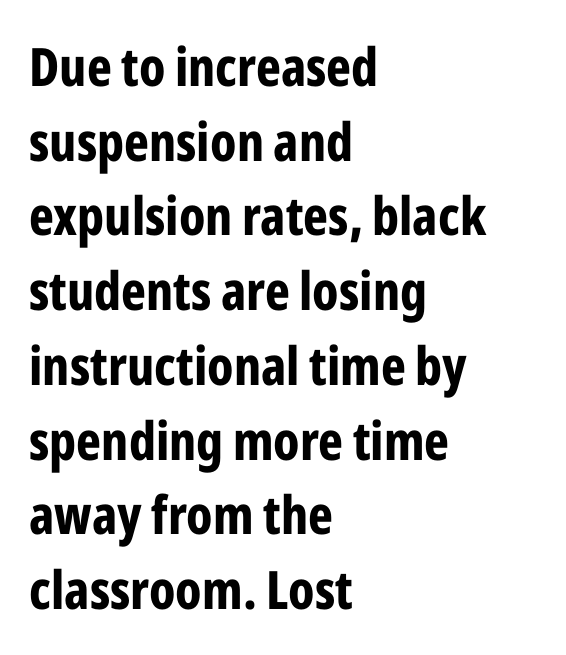
{"serif": "no", "italic": "no", "bold": "yes", "weight": "bold", "width": "condensed", "stroke_contrast": "low", "x_height": "medium", "monospaced": "no", "underline": "no", "align": "left", "line_spacing": "normal", "line_spacing_ratio": 1.41, "letter_spacing": "normal", "letter_spacing_em": 0.0, "glyph_px": 53}
